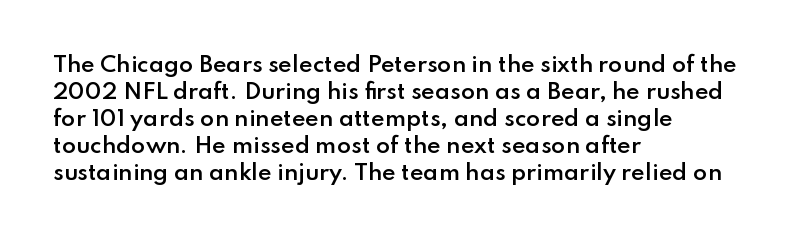
Q: Is the text bold? A: Semi-bold.
Q: Is the text italic (slanted)? A: No, it is upright.
Q: Is the text underlined? A: No.
Q: How is the paragraph aligned? A: Left-aligned.
Q: Is the spacing between letters normal or unusually wide? A: Normal.
Q: Is the spacing between lines tight, normal or loose? A: Normal.
